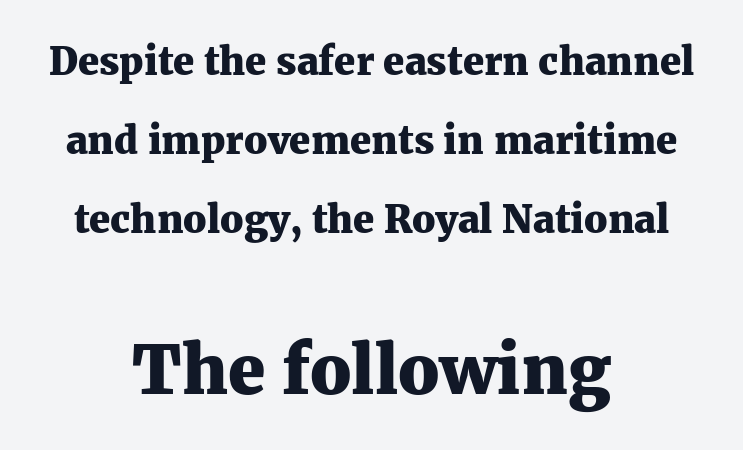
{"serif": "yes", "italic": "no", "bold": "yes", "weight": "heavy", "width": "normal", "stroke_contrast": "medium", "x_height": "medium", "monospaced": "no", "underline": "no", "align": "center", "line_spacing": "loose", "line_spacing_ratio": 2.08, "letter_spacing": "normal", "letter_spacing_em": 0.0, "larger_block": "second", "size_ratio": 1.76, "glyph_px": 67}
